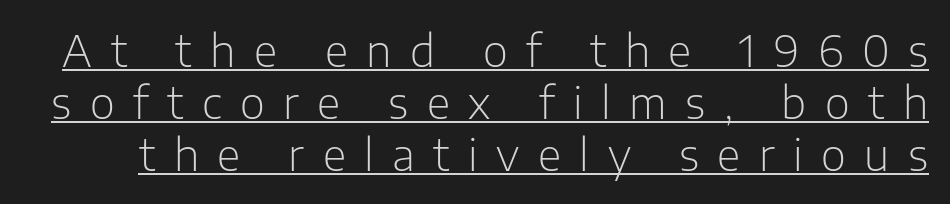
{"serif": "no", "italic": "no", "bold": "no", "weight": "light", "width": "normal", "stroke_contrast": "low", "x_height": "medium", "monospaced": "no", "underline": "yes", "line_spacing_ratio": 1.21, "letter_spacing": "wide", "letter_spacing_em": 0.43, "glyph_px": 43}
